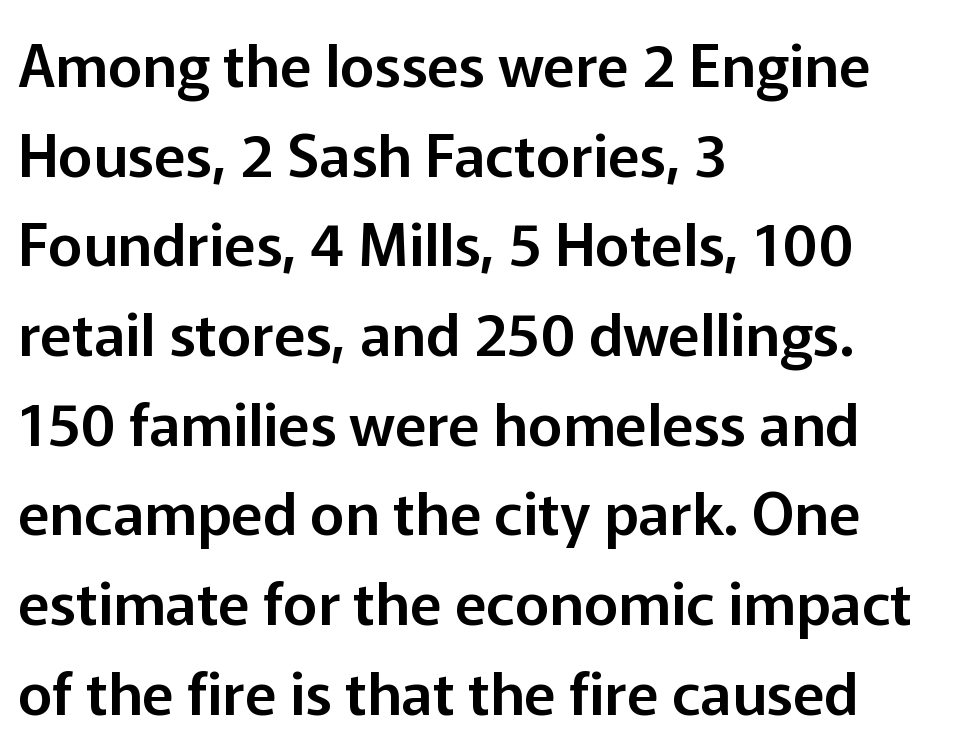
The rendering uses natural spacing where letterforms have individual widths. Honestly, the row spacing looks completely unremarkable. What kind of face is this? One without serifs — a sans. Alignment: flush left. The zone under the glyphs is completely vacant.
